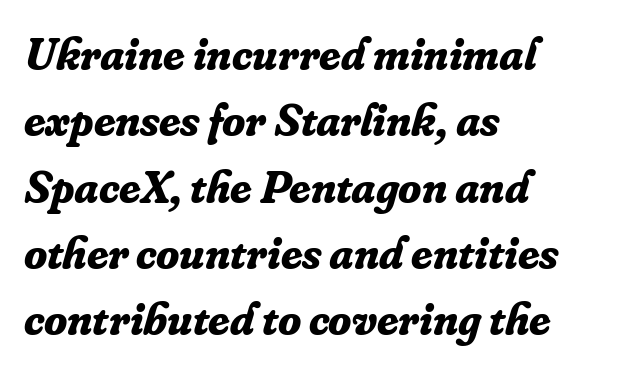
The image shows 47 px bold serif type, italic (leaning right); set left-aligned, normal line spacing (1.41x), normal letter spacing, not underlined; low stroke contrast and a small x-height.
